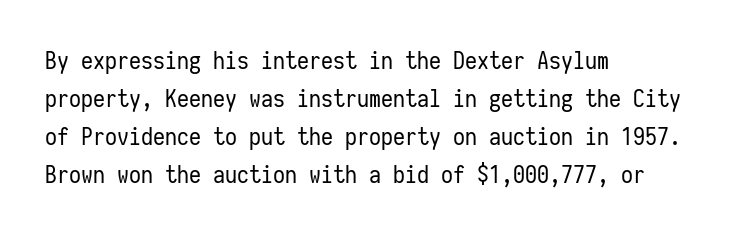
{"italic": "no", "bold": "no", "underline": "no", "align": "left", "line_spacing": "normal", "line_spacing_ratio": 1.58, "letter_spacing": "normal", "letter_spacing_em": 0.0, "glyph_px": 24}
